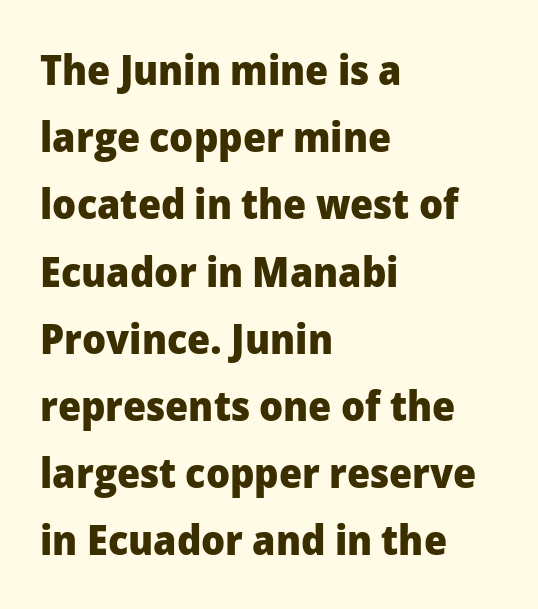
{"serif": "no", "italic": "no", "bold": "yes", "weight": "heavy", "width": "normal", "stroke_contrast": "low", "x_height": "medium", "monospaced": "no", "underline": "no", "align": "left", "line_spacing": "normal", "line_spacing_ratio": 1.6, "letter_spacing": "normal", "letter_spacing_em": 0.0, "glyph_px": 42}
